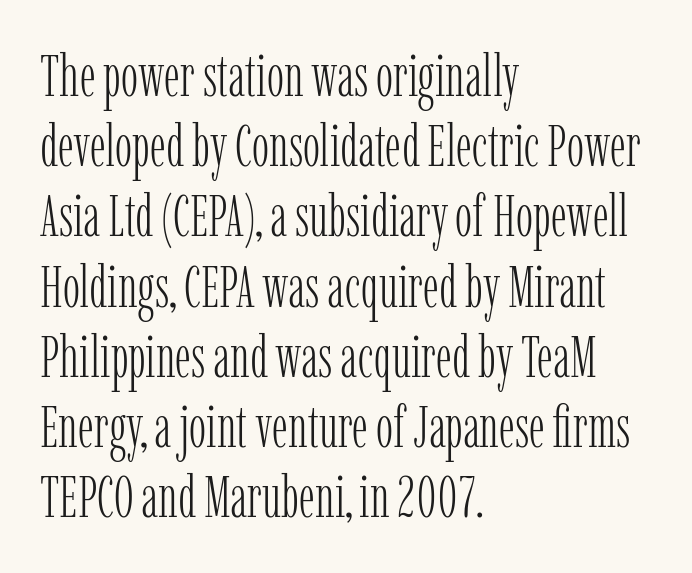
Descenders are the only things crossing below the line. This rendering leaves character spacing at its baseline value. Posture: vertical. Do the characters align in a grid? No, the font is proportional. No letter is thick-stroked: the sample isn't bold.
